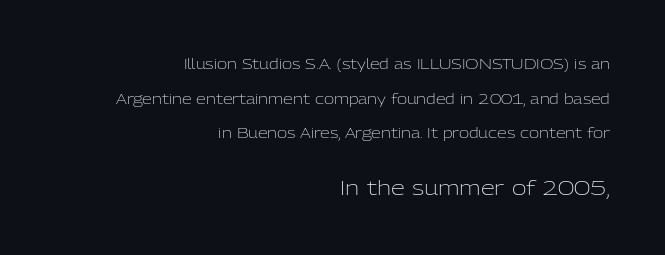
The image shows 20 px text type, upright; set right-aligned, loose line spacing (2.47x), normal letter spacing, not underlined; the second (bottom) block is 1.43x larger.
